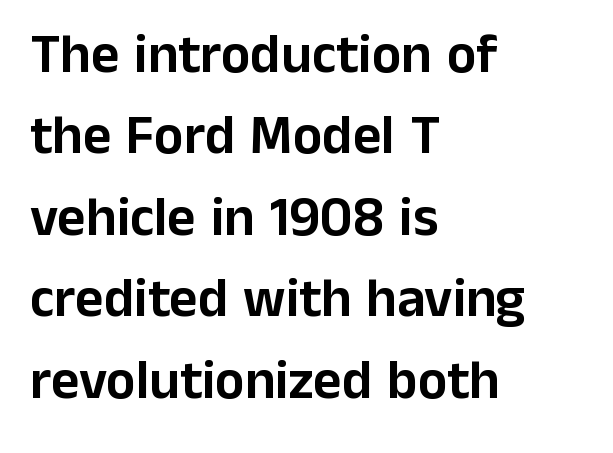
Q: Is the text italic (slanted)? A: No, it is upright.
Q: Is the typeface a serif or a sans-serif typeface? A: Sans-serif.
Q: Is the text underlined? A: No.
Q: How is the paragraph aligned? A: Left-aligned.
Q: Is the spacing between letters normal or unusually wide? A: Normal.
Q: Is the spacing between lines tight, normal or loose? A: Normal.
Q: Width (condensed, normal, or wide)? A: Normal.
Q: Stroke contrast? A: Low.
Q: x-height? A: Medium.
Q: Monospaced? A: No.
